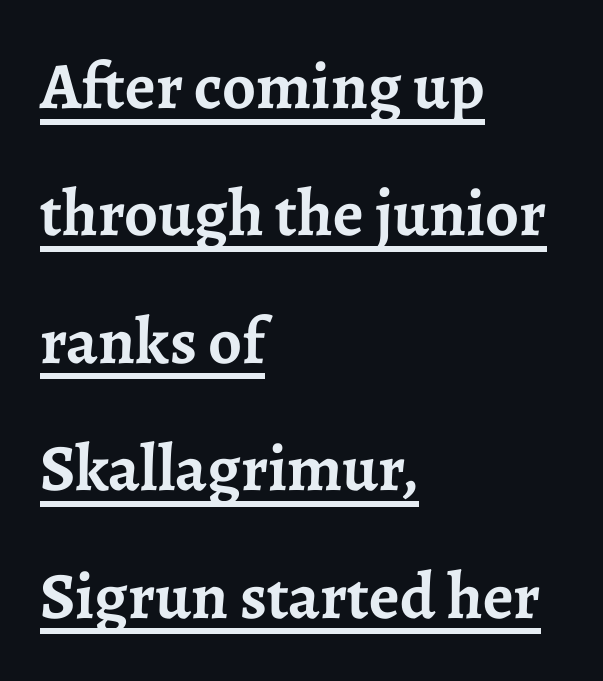
Q: Is the text bold? A: Yes.
Q: Is the text italic (slanted)? A: No, it is upright.
Q: Is the typeface a serif or a sans-serif typeface? A: Serif.
Q: Is the text underlined? A: Yes.
Q: How is the paragraph aligned? A: Left-aligned.
Q: Is the spacing between letters normal or unusually wide? A: Normal.
Q: Is the spacing between lines tight, normal or loose? A: Loose.
Q: Width (condensed, normal, or wide)? A: Normal.
Q: Stroke contrast? A: Low.
Q: x-height? A: Medium.
Q: Monospaced? A: No.
